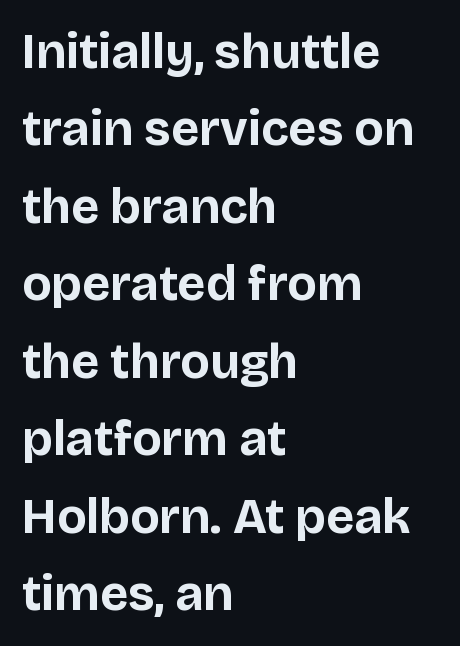
{"serif": "no", "italic": "no", "bold": "yes", "weight": "bold", "width": "normal", "stroke_contrast": "low", "x_height": "large", "monospaced": "no", "underline": "no", "align": "left", "line_spacing": "normal", "line_spacing_ratio": 1.58, "letter_spacing": "normal", "letter_spacing_em": 0.0, "glyph_px": 49}
